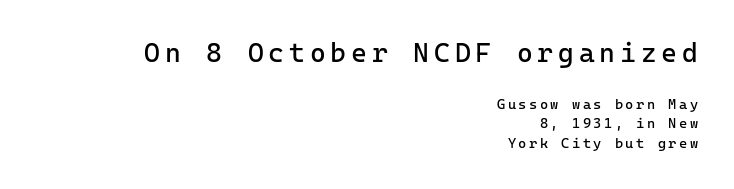
Q: Is the text bold? A: No.
Q: Is the text italic (slanted)? A: No, it is upright.
Q: Is the text underlined? A: No.
Q: How is the paragraph aligned? A: Right-aligned.
Q: Is the spacing between lines tight, normal or loose? A: Normal.
Q: Which block of text is set in a larger size, the first (top) or the second (bottom)? A: The first (top) one.
